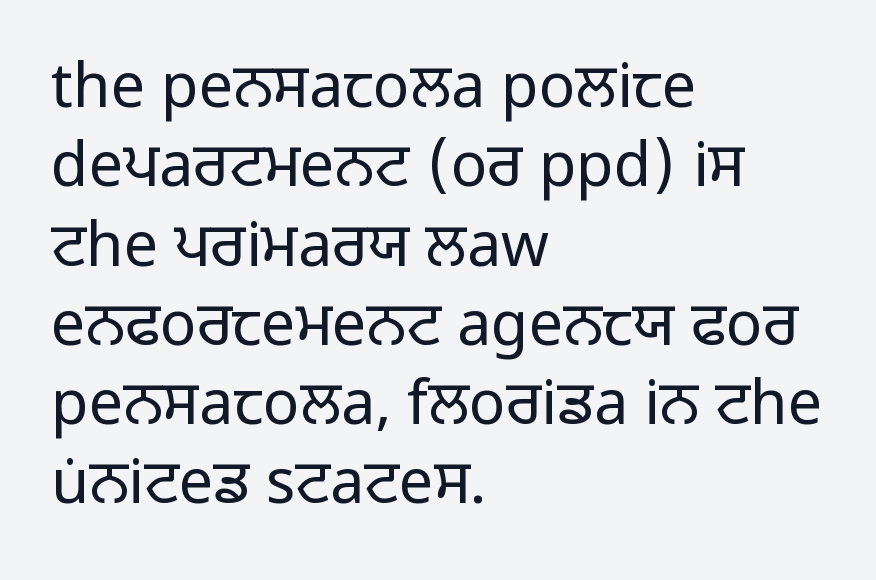
The image shows 61 px regular-weight sans-serif type, upright; set left-aligned, normal line spacing (1.3x), normal letter spacing, not underlined; low stroke contrast and a medium x-height.
